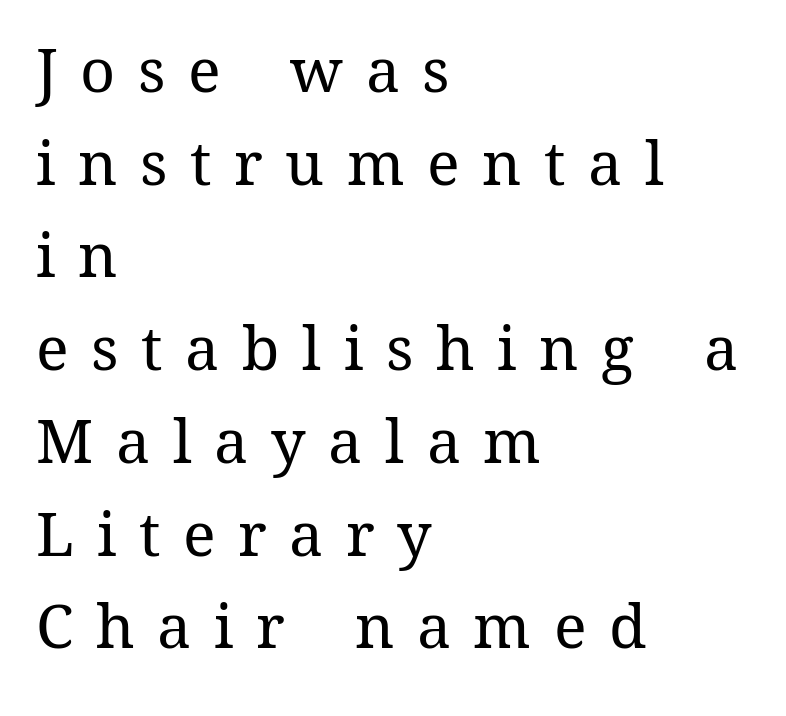
The image shows 61 px regular-weight type, upright; set left-aligned, normal line spacing (1.52x), unusually wide letter spacing (+0.37 em), not underlined; medium stroke contrast and a medium x-height.
